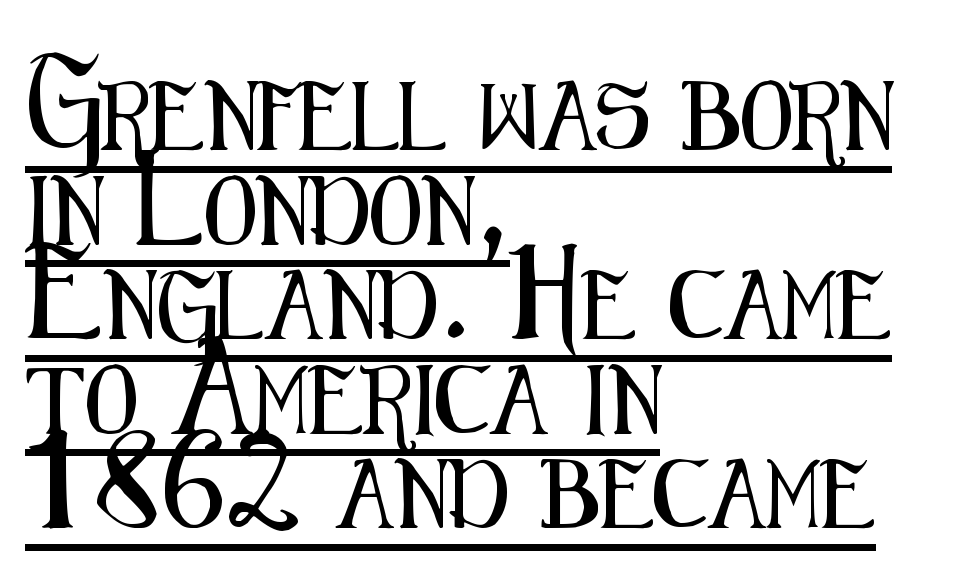
{"italic": "no", "width": "condensed", "stroke_contrast": "medium", "x_height": "medium", "monospaced": "no", "underline": "yes", "align": "left", "line_spacing": "normal", "line_spacing_ratio": 1.39, "letter_spacing": "normal", "letter_spacing_em": 0.0, "glyph_px": 68}
